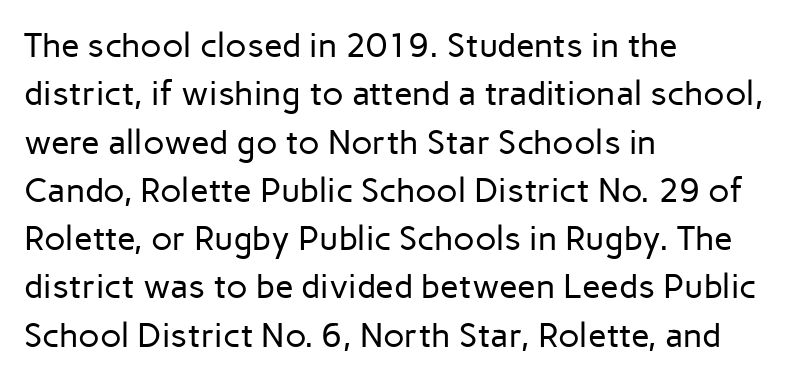
Nobody drew a line under any word here. The passage shown is typed in a proportional face where columns would drift. Examine the stroke ends and you'll find no serifs. In CSS terms this would be text-align: left.
